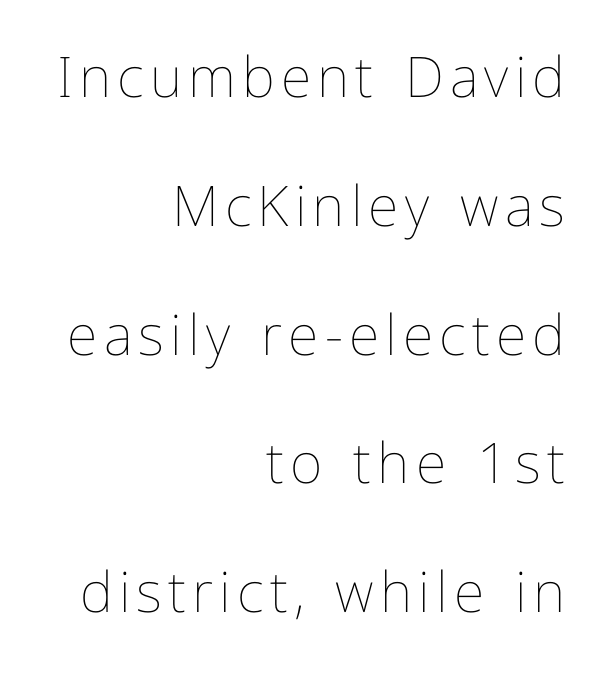
The image shows 56 px thin type, upright; set right-aligned, loose line spacing (2.3x), not underlined; low stroke contrast and a medium x-height.
